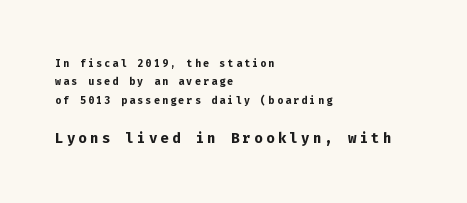
{"italic": "no", "bold": "yes", "underline": "no", "align": "left", "line_spacing": "normal", "line_spacing_ratio": 1.32, "larger_block": "second", "size_ratio": 1.43, "glyph_px": 20}
